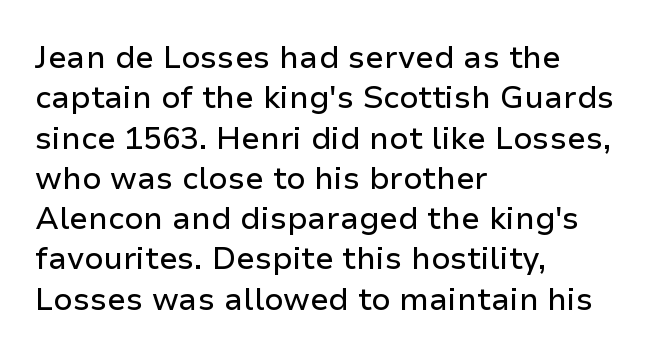
The image shows 31 px sans-serif type, upright; set left-aligned, normal line spacing (1.3x), normal letter spacing, not underlined; low stroke contrast and a medium x-height.
